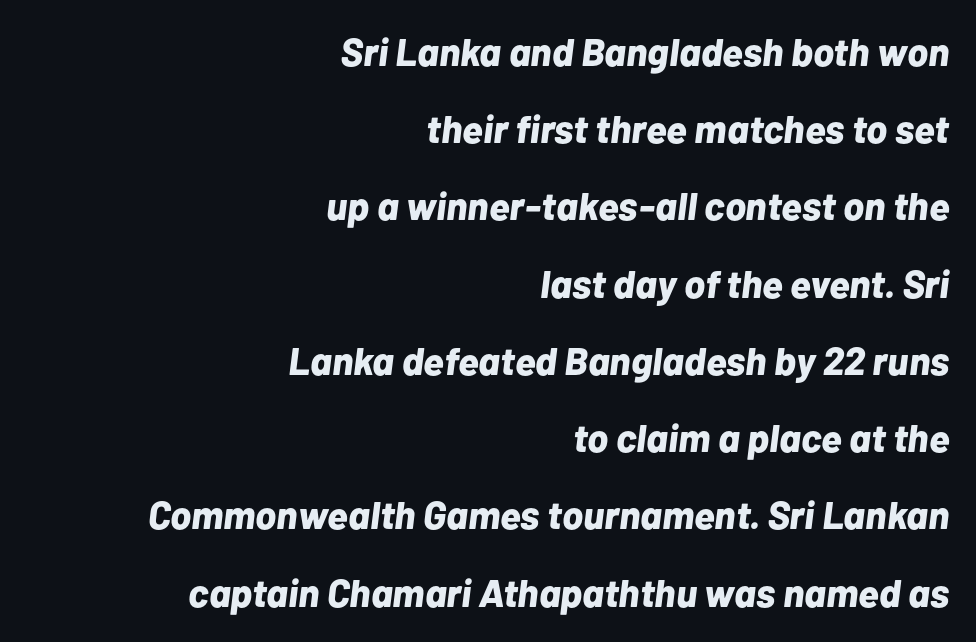
Q: Is the text bold? A: Yes.
Q: Is the text italic (slanted)? A: Yes, it leans right by about 7 degrees.
Q: Is the text underlined? A: No.
Q: How is the paragraph aligned? A: Right-aligned.
Q: Is the spacing between letters normal or unusually wide? A: Normal.
Q: Is the spacing between lines tight, normal or loose? A: Loose.
Q: Width (condensed, normal, or wide)? A: Normal.
Q: Stroke contrast? A: Low.
Q: x-height? A: Medium.
Q: Monospaced? A: No.
